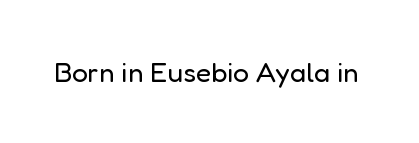
Q: Is the text bold? A: No.
Q: Is the text italic (slanted)? A: No, it is upright.
Q: Is the typeface a serif or a sans-serif typeface? A: Sans-serif.
Q: Is the text underlined? A: No.
Q: Is the spacing between letters normal or unusually wide? A: Normal.
Q: Width (condensed, normal, or wide)? A: Normal.
Q: Stroke contrast? A: Low.
Q: x-height? A: Medium.
Q: Monospaced? A: No.
